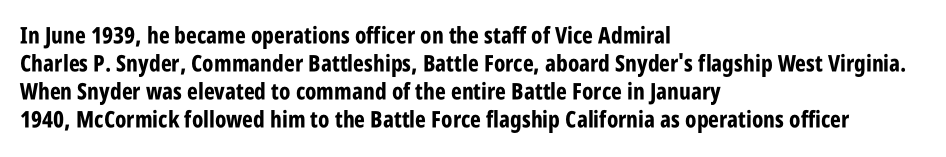
Look at the stroke-to-counter ratio: heavy, a bold. Ordinary non-slanted type is in use. The baseline area is clear. The setting favours the left margin, as ordinary paragraphs usually do. Look at the tracking — it's just the regular setting, nothing added.
